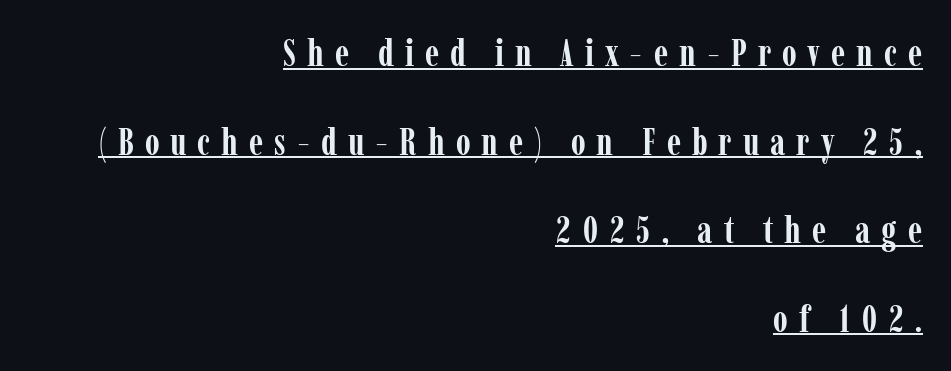
The lettering stays uniformly vertical, giving the passage a roman look. Note the varied advance widths — an 'i' is clearly narrower than an 'm'. Tracking value appears strongly positive — letters spread wide. This is underlined copy, the kind a proofreader might mark for attention. Horizontal bands of white between lines are thick stripes. These lines are composed in type with serifs.
